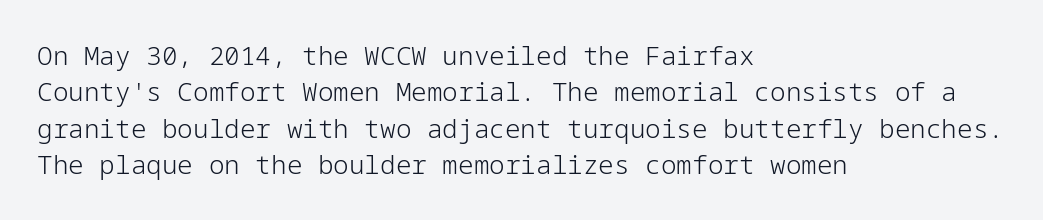
Short and long lines alike share a common starting point at left. The typeface has the unassuming heft of standard copy or less. Is the letter spacing exaggerated? No — it looks like the ordinary default. Has an underline been added? It has not. Posture: vertical.
